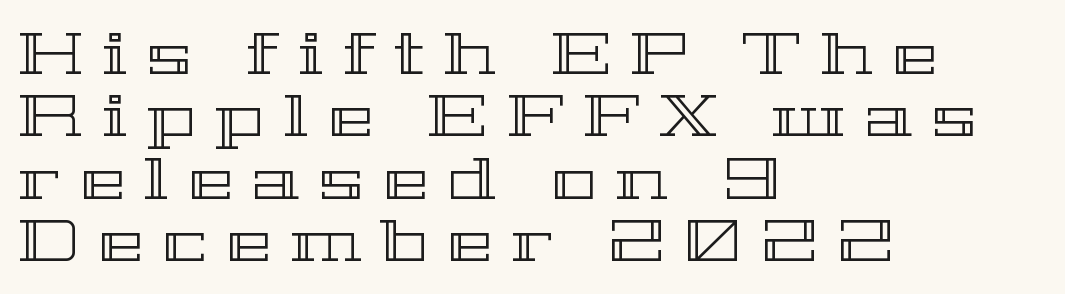
Left-aligned paragraph, ragged on the right. This sample has the flowing, uneven cadence of proportional lettering. A typesetter would call this heavily tracked-out type. The letters stand upright; this is a roman face.
